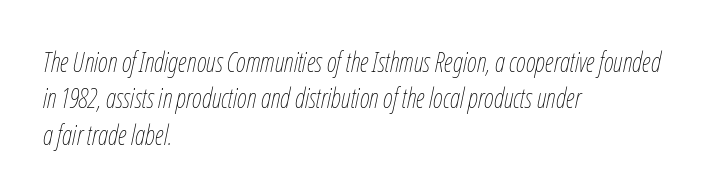
Q: Is the text bold? A: No.
Q: Is the text italic (slanted)? A: Yes, it leans right by about 12 degrees.
Q: Is the text underlined? A: No.
Q: How is the paragraph aligned? A: Left-aligned.
Q: Is the spacing between letters normal or unusually wide? A: Normal.
Q: Is the spacing between lines tight, normal or loose? A: Normal.
